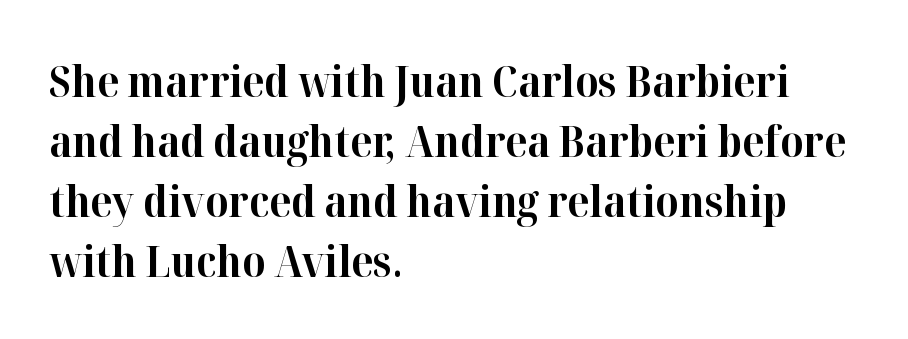
Looks like regular typesetting: each glyph gets only the width it needs. The specimen omits any rule beneath the text block's lines. This rendering uses left alignment, leaving the right contour irregular. Nothing unusual about the tracking: characters are spaced as the font intends.
